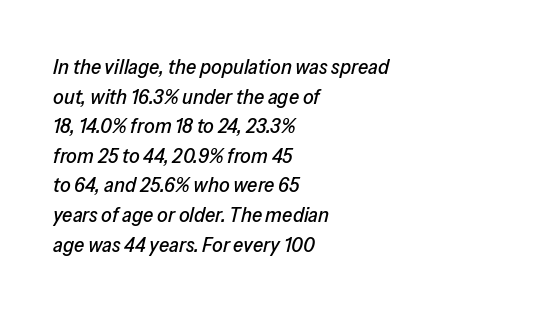
The image shows 21 px text type, italic (leaning right); set left-aligned, normal line spacing (1.41x), normal letter spacing, not underlined.
